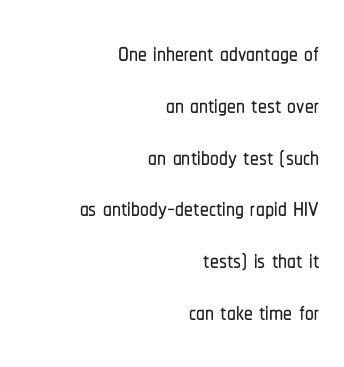
The image shows 35 px condensed sans-serif type, upright; set right-aligned, normal line spacing (1.48x), normal letter spacing, not underlined; low stroke contrast and a medium x-height.
